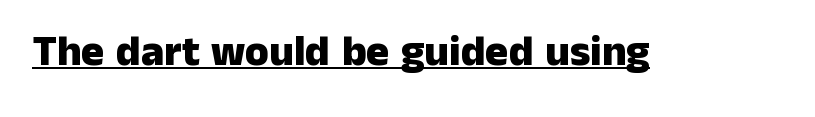
The image shows 43 px heavy sans-serif type, upright; set normal letter spacing, underlined; low stroke contrast and a medium x-height.
